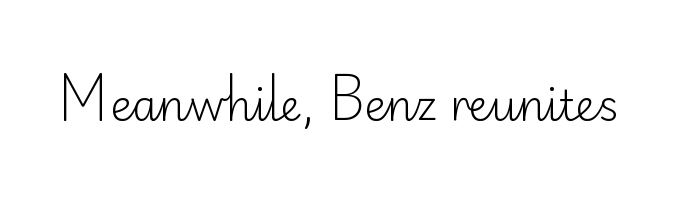
Q: Is the text bold? A: No.
Q: Is the text italic (slanted)? A: No, it is upright.
Q: Is the typeface a serif or a sans-serif typeface? A: Sans-serif.
Q: Is the text underlined? A: No.
Q: Is the spacing between letters normal or unusually wide? A: Normal.
Q: Width (condensed, normal, or wide)? A: Normal.
Q: Stroke contrast? A: Low.
Q: x-height? A: Small.
Q: Monospaced? A: No.
